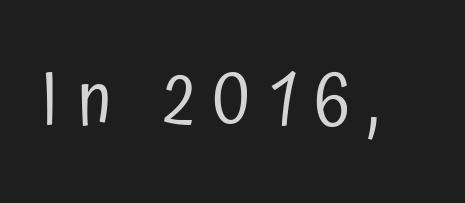
The image shows 74 px regular-weight, condensed sans-serif type, upright; set unusually wide letter spacing (+0.26 em), not underlined; low stroke contrast and a medium x-height.
